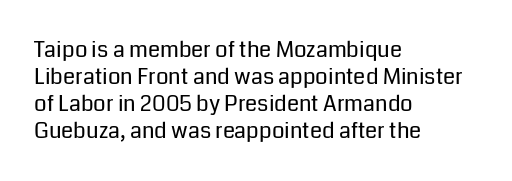
{"italic": "no", "bold": "no", "underline": "no", "align": "left", "line_spacing_ratio": 1.22, "letter_spacing": "normal", "letter_spacing_em": 0.0, "glyph_px": 22}
